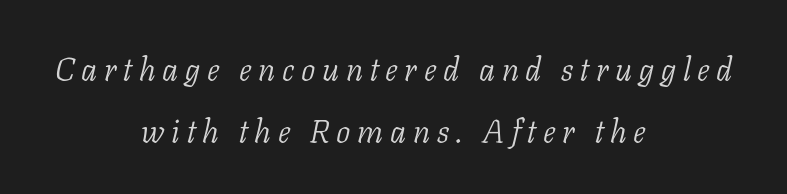
Q: Is the text bold? A: No.
Q: Is the text italic (slanted)? A: Yes, it leans right by about 11 degrees.
Q: Is the typeface a serif or a sans-serif typeface? A: Serif.
Q: Is the text underlined? A: No.
Q: How is the paragraph aligned? A: Centered.
Q: Is the spacing between letters normal or unusually wide? A: Unusually wide.
Q: Is the spacing between lines tight, normal or loose? A: Loose.
Q: Width (condensed, normal, or wide)? A: Normal.
Q: Stroke contrast? A: Low.
Q: x-height? A: Medium.
Q: Monospaced? A: No.
